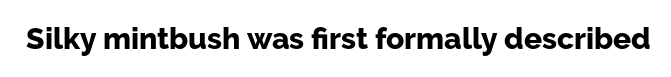
{"serif": "no", "italic": "no", "bold": "yes", "weight": "bold", "width": "normal", "stroke_contrast": "low", "x_height": "medium", "monospaced": "no", "underline": "no", "letter_spacing": "normal", "letter_spacing_em": 0.0, "glyph_px": 30}
